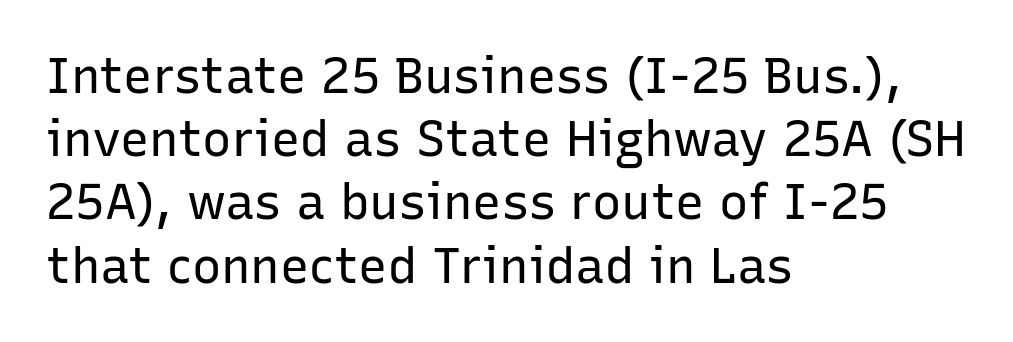
{"serif": "no", "italic": "no", "bold": "no", "weight": "regular", "width": "normal", "stroke_contrast": "low", "x_height": "medium", "monospaced": "no", "underline": "no", "align": "left", "line_spacing": "normal", "line_spacing_ratio": 1.29, "letter_spacing": "normal", "letter_spacing_em": 0.0, "glyph_px": 49}
